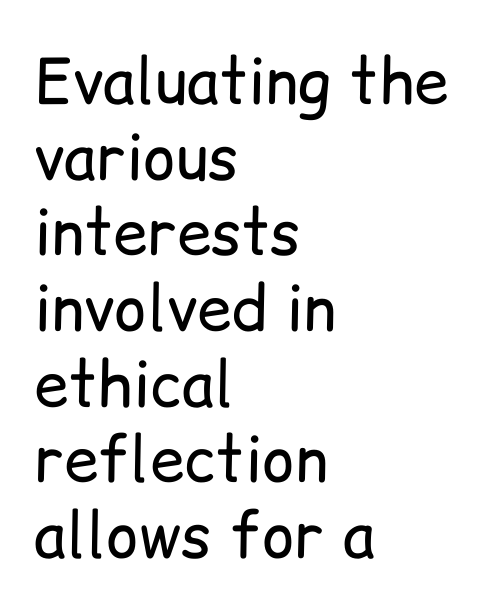
{"serif": "no", "italic": "no", "bold": "no", "weight": "regular", "width": "normal", "stroke_contrast": "low", "x_height": "medium", "monospaced": "no", "underline": "no", "align": "left", "line_spacing_ratio": 1.22, "letter_spacing": "normal", "letter_spacing_em": 0.0, "glyph_px": 62}
